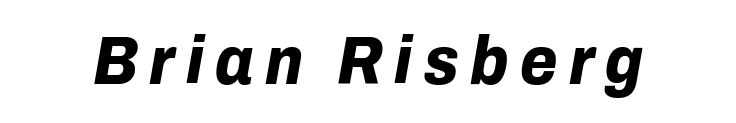
The image shows 68 px bold type, italic (leaning right); set not underlined; low stroke contrast and a medium x-height.
